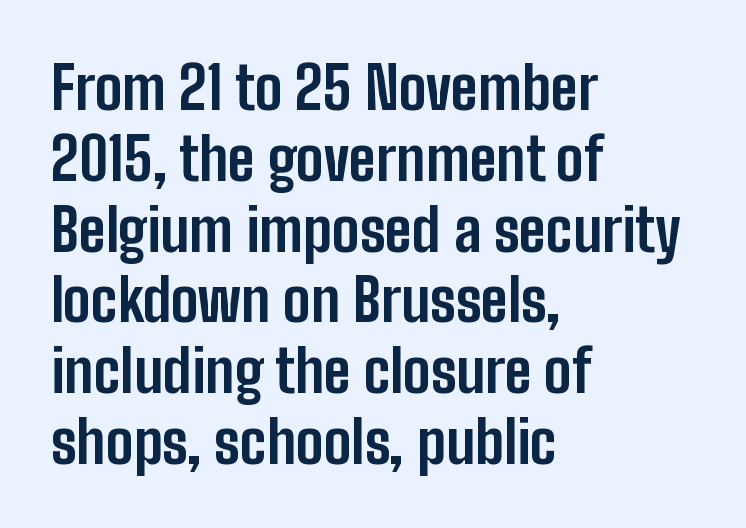
Serif or sans? Sans — the stroke terminals are bare. The letters advance in unequal steps, a hallmark of proportional type. Thick stems and heavy bowls — unmistakably bold. Nothing unusual about the tracking: characters are spaced as the font intends. Style check: upright.
